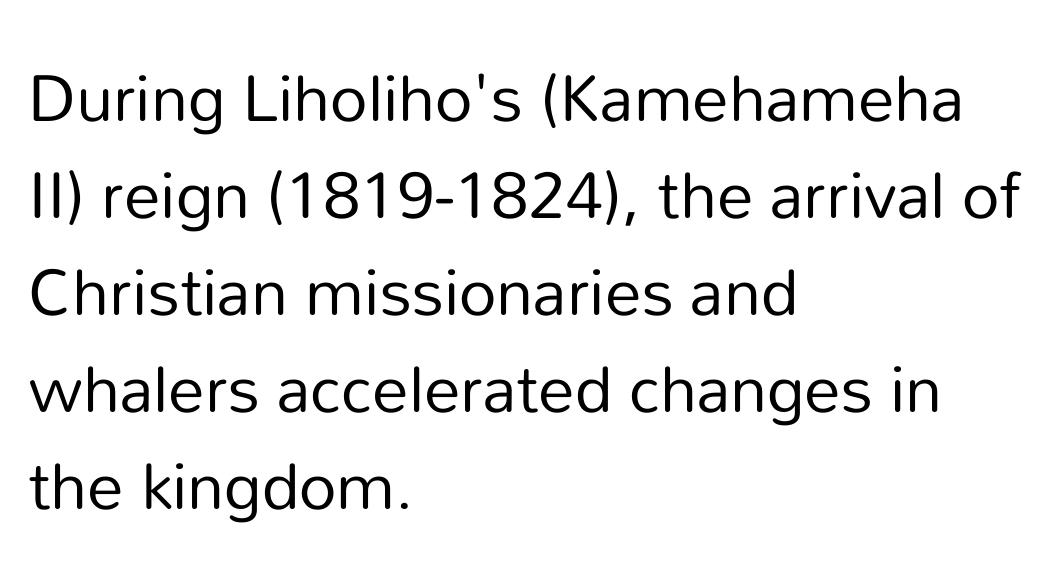
The image shows 73 px regular-weight sans-serif type, upright; set left-aligned, normal line spacing (1.33x), normal letter spacing, not underlined; low stroke contrast and a medium x-height.
